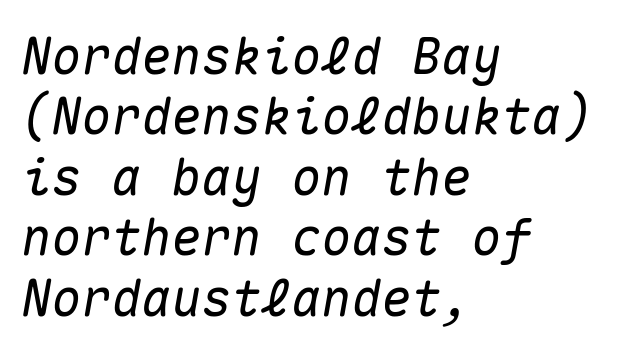
The image shows 50 px text type, italic (leaning right), monospaced; set left-aligned, line spacing 1.21x, normal letter spacing, not underlined; medium stroke contrast and a medium x-height.
